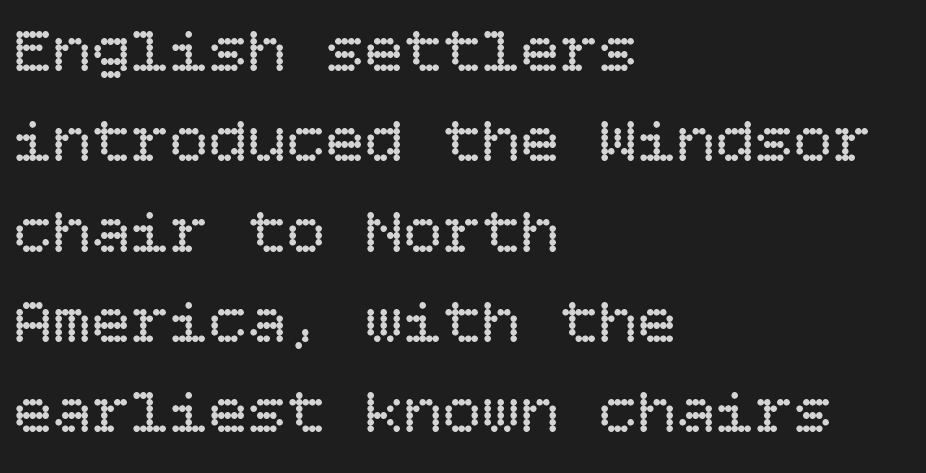
Q: Is the text bold? A: No.
Q: Is the text italic (slanted)? A: No, it is upright.
Q: Is the text underlined? A: No.
Q: How is the paragraph aligned? A: Left-aligned.
Q: Is the spacing between letters normal or unusually wide? A: Normal.
Q: Is the spacing between lines tight, normal or loose? A: Normal.
Q: Width (condensed, normal, or wide)? A: Normal.
Q: Stroke contrast? A: Low.
Q: x-height? A: Large.
